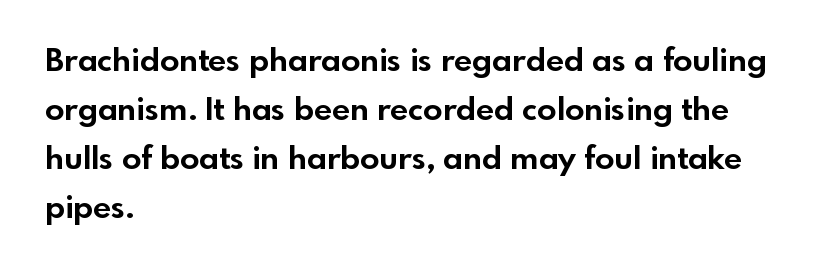
Standard letterfit; no display-style spreading of the glyphs. Pretty heavy lettering here — definitely bold. The area under the type is left untouched. Is this a fixed-width face? No — the glyphs have proportional, varying widths.
